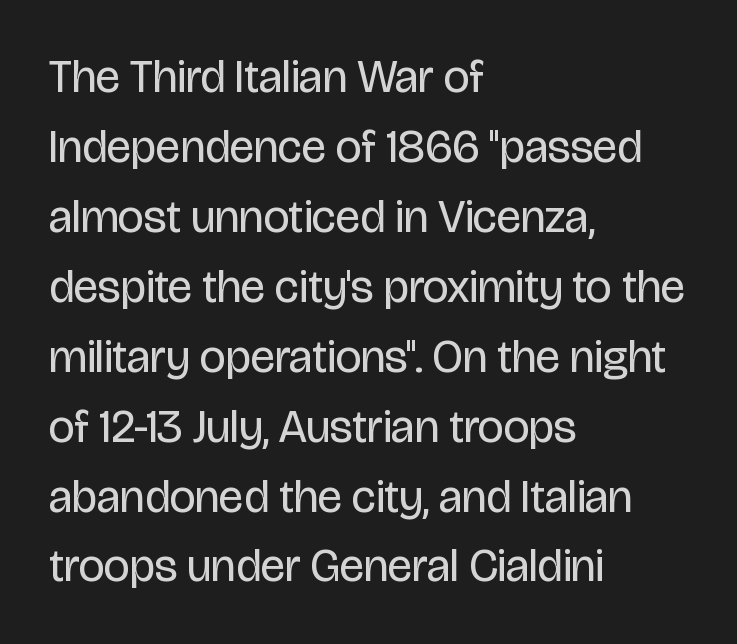
{"serif": "no", "italic": "no", "bold": "no", "weight": "regular", "width": "condensed", "stroke_contrast": "low", "x_height": "large", "monospaced": "no", "underline": "no", "align": "left", "line_spacing": "normal", "line_spacing_ratio": 1.52, "letter_spacing": "normal", "letter_spacing_em": 0.0, "glyph_px": 46}
